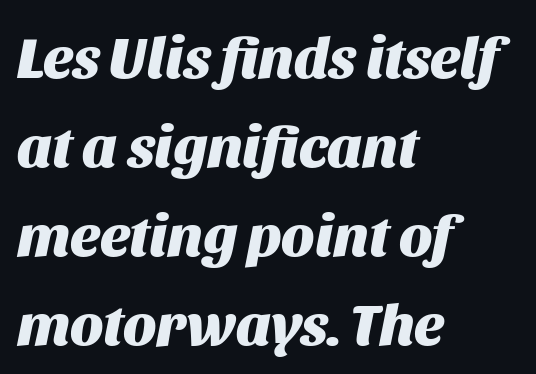
{"italic": "yes", "lean": "right", "slant_degrees": 11, "bold": "yes", "weight": "heavy", "width": "normal", "stroke_contrast": "medium", "x_height": "large", "monospaced": "no", "underline": "no", "align": "left", "line_spacing": "normal", "line_spacing_ratio": 1.51, "letter_spacing": "normal", "letter_spacing_em": 0.0, "glyph_px": 59}
